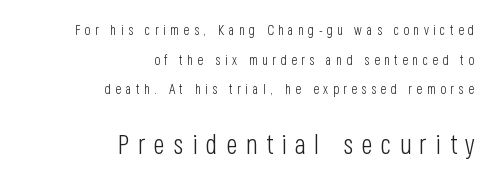
{"italic": "no", "bold": "no", "underline": "no", "align": "right", "line_spacing": "loose", "line_spacing_ratio": 2.11, "letter_spacing": "wide", "letter_spacing_em": 0.31, "larger_block": "second", "size_ratio": 1.93, "glyph_px": 27}
